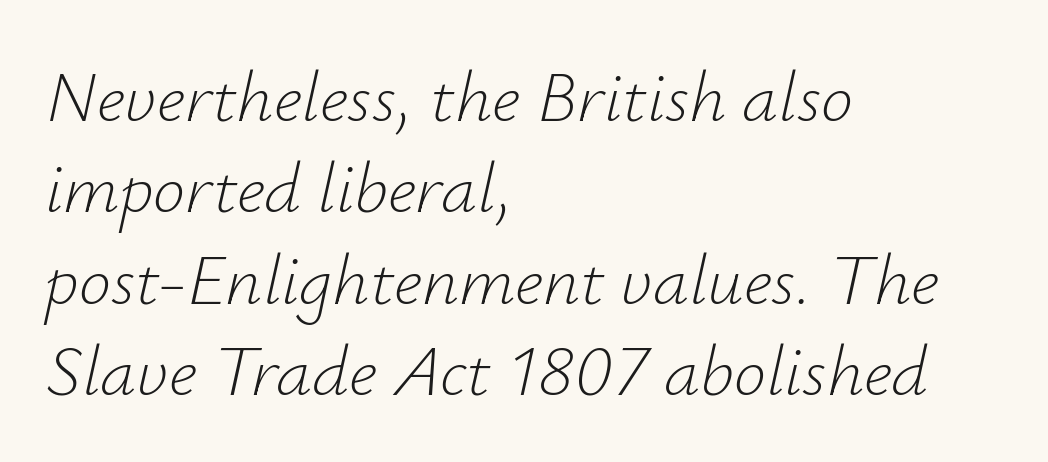
Q: Is the text bold? A: No.
Q: Is the text italic (slanted)? A: Yes, it leans right by about 12 degrees.
Q: Is the text underlined? A: No.
Q: How is the paragraph aligned? A: Left-aligned.
Q: Is the spacing between letters normal or unusually wide? A: Normal.
Q: Is the spacing between lines tight, normal or loose? A: Normal.
Q: Width (condensed, normal, or wide)? A: Normal.
Q: Stroke contrast? A: Low.
Q: x-height? A: Small.
Q: Monospaced? A: No.
